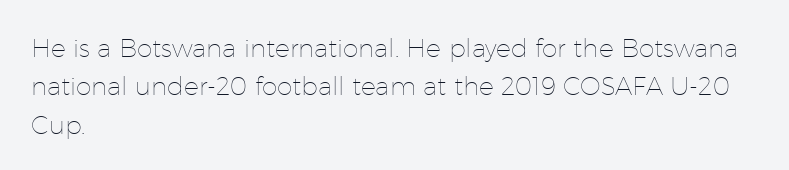
{"italic": "no", "bold": "no", "underline": "no", "align": "left", "line_spacing": "normal", "line_spacing_ratio": 1.54, "letter_spacing": "normal", "letter_spacing_em": 0.0, "glyph_px": 25}
